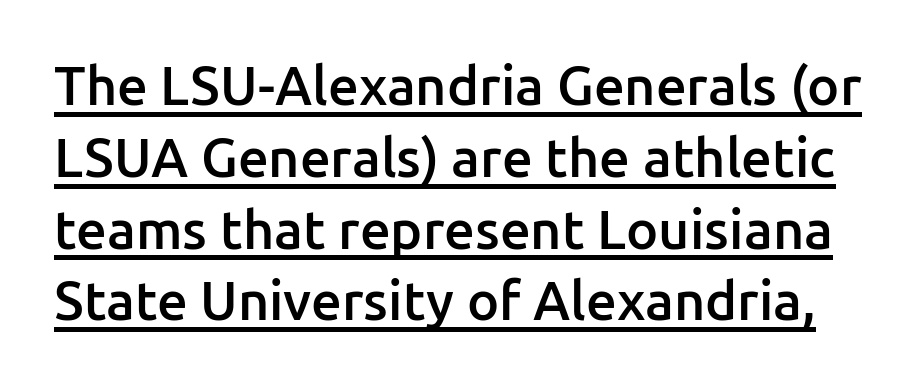
{"serif": "no", "italic": "no", "bold": "semi", "weight": "semibold", "width": "normal", "stroke_contrast": "low", "x_height": "medium", "monospaced": "no", "underline": "yes", "line_spacing": "normal", "line_spacing_ratio": 1.33, "letter_spacing": "normal", "letter_spacing_em": 0.0, "glyph_px": 54}
